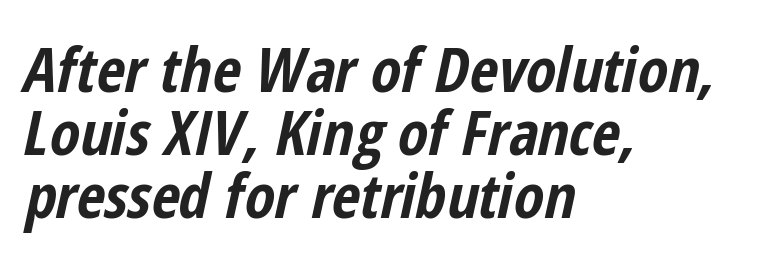
The type is set solid horizontally, with unmodified tracking. The specimen omits any rule beneath the text block's lines. These lines are rendered in a variable-pitch font. The lettering tilts uniformly, giving the passage an italic look. The strokes are fattened all the way to bold. Is the block centered? No — it sits flush against the left margin.
